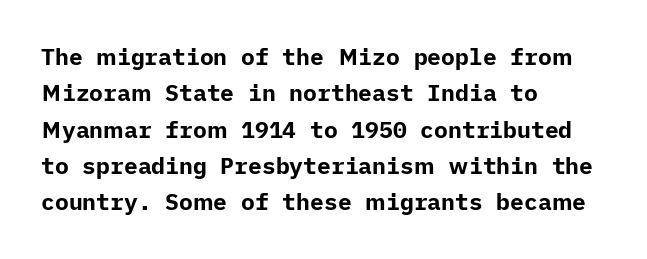
Q: Is the text bold? A: Yes.
Q: Is the text italic (slanted)? A: No, it is upright.
Q: Is the text underlined? A: No.
Q: How is the paragraph aligned? A: Left-aligned.
Q: Is the spacing between letters normal or unusually wide? A: Normal.
Q: Is the spacing between lines tight, normal or loose? A: Normal.
